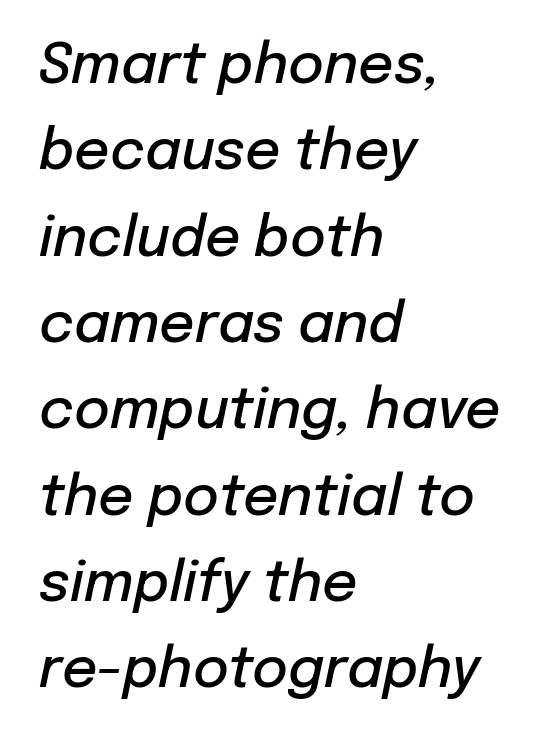
Each letter keeps its own natural width here, so spacing adapts to shape. Letters rest on an invisible, unmarked baseline. Its strokes are somewhat broadened, the hallmark of semibold type. This is oblique type, the kind used for emphasis or titles. Baseline-to-baseline distance is the conventional proportion of letter height.
